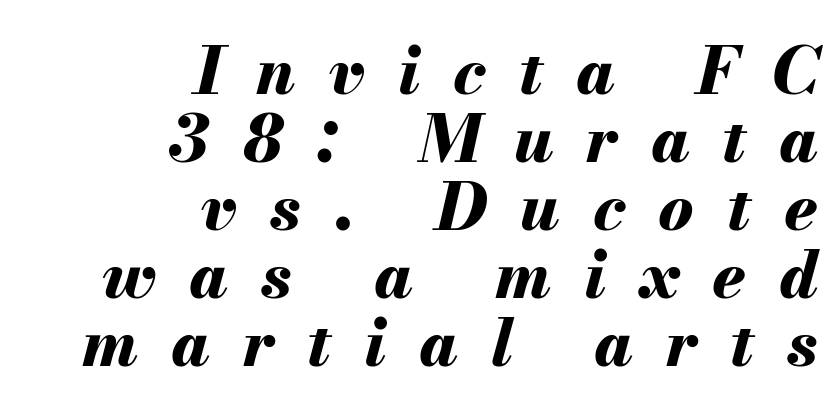
Q: Is the text bold? A: Yes.
Q: Is the text italic (slanted)? A: Yes, it leans right by about 13 degrees.
Q: Is the text underlined? A: No.
Q: How is the paragraph aligned? A: Right-aligned.
Q: Is the spacing between letters normal or unusually wide? A: Unusually wide.
Q: Is the spacing between lines tight, normal or loose? A: Tight.
Q: Width (condensed, normal, or wide)? A: Normal.
Q: Stroke contrast? A: Medium.
Q: x-height? A: Small.
Q: Monospaced? A: No.
